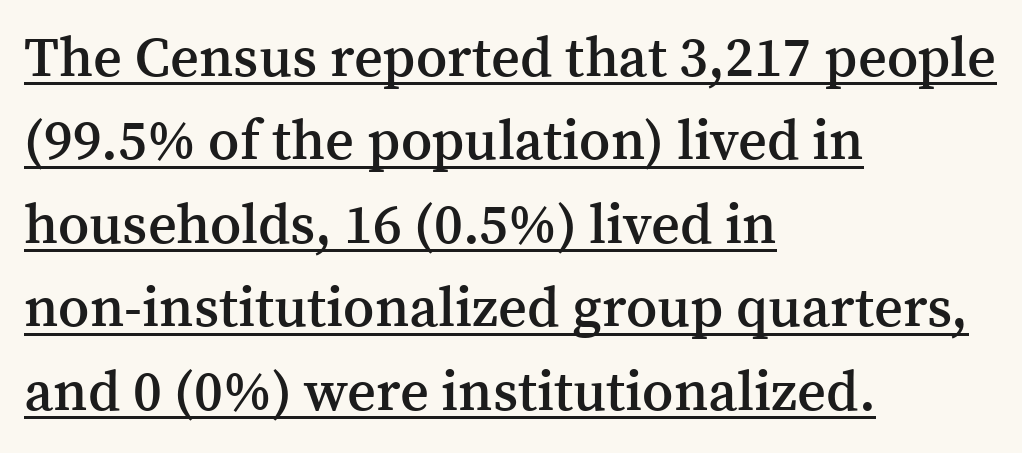
This rendering employs a face with finishing strokes, i.e., a serif. This rendering uses left alignment, leaving the right contour irregular. Does the weight exceed regular? Yes, but only to semibold. Posture: straight, roman, zero tilt. The face used here is rendered with its standard letterfit. Looks like regular typesetting: each glyph gets only the width it needs.
